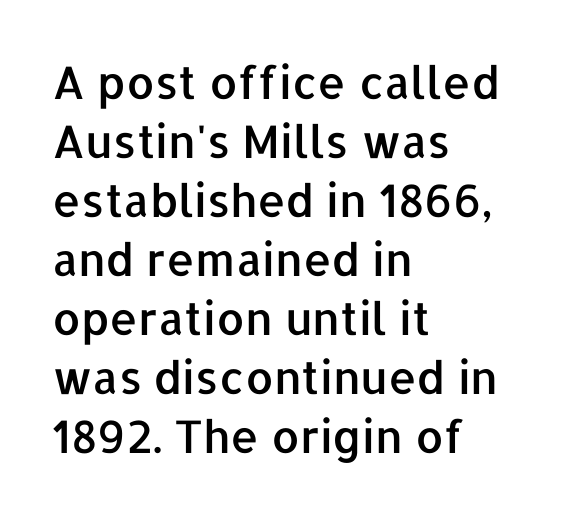
The lines sit at an ordinary, default distance from one another. Serif or sans? Sans — the stroke terminals are bare. Here the designer chose a conventional face with non-uniform glyph widths. Glyph-to-glyph distance matches everyday printed text.
